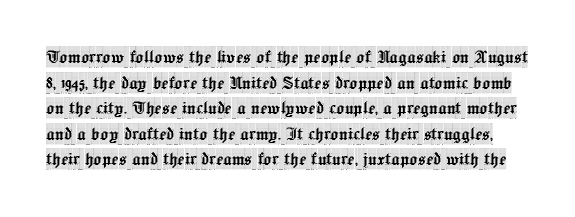
The image shows 21 px text type, upright; set line spacing 1.22x, normal letter spacing, not underlined.
